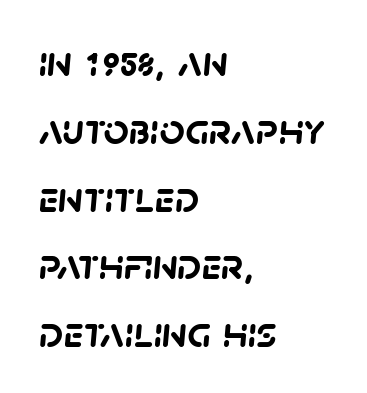
The image shows 44 px semibold sans-serif type; set left-aligned, normal line spacing (1.54x), normal letter spacing, not underlined; low stroke contrast and a large x-height.
